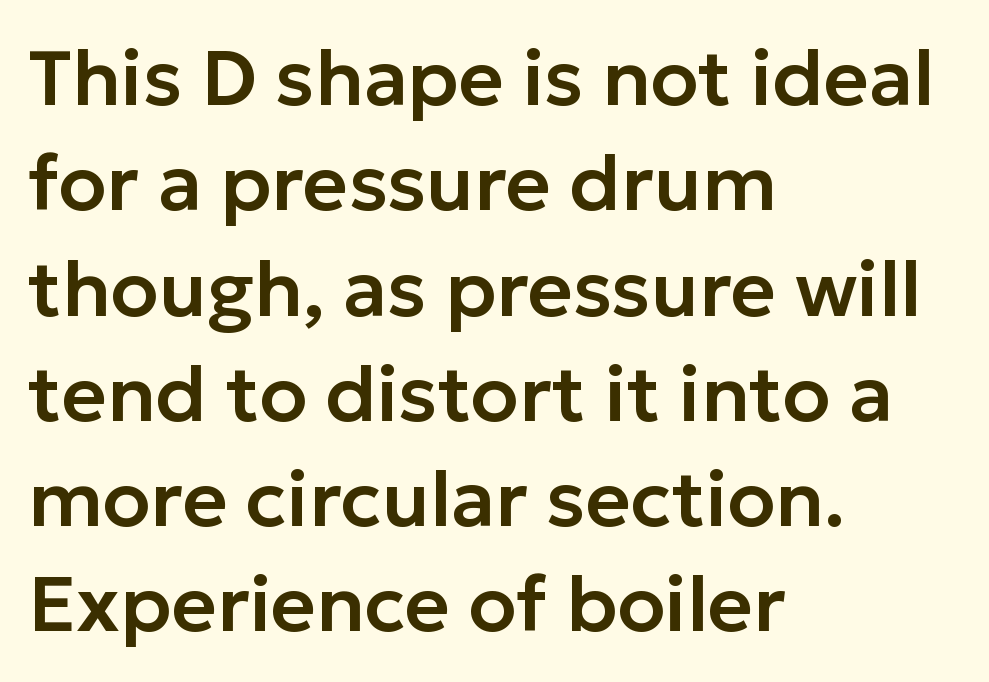
The image shows 78 px sans-serif type, upright; set left-aligned, normal line spacing (1.35x), normal letter spacing, not underlined; low stroke contrast and a medium x-height.
